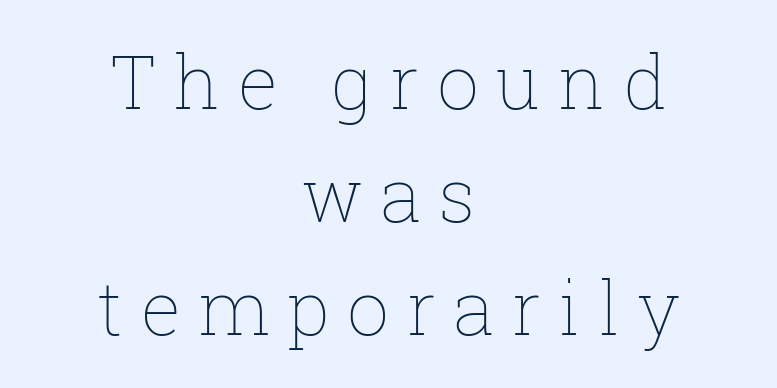
Q: Is the text bold? A: No.
Q: Is the text italic (slanted)? A: No, it is upright.
Q: Is the text underlined? A: No.
Q: How is the paragraph aligned? A: Centered.
Q: Is the spacing between letters normal or unusually wide? A: Unusually wide.
Q: Is the spacing between lines tight, normal or loose? A: Normal.
Q: Width (condensed, normal, or wide)? A: Normal.
Q: Stroke contrast? A: Low.
Q: x-height? A: Medium.
Q: Monospaced? A: No.
